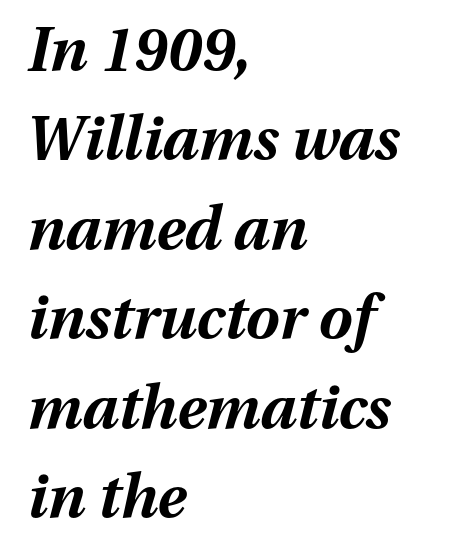
{"italic": "yes", "lean": "right", "slant_degrees": 13, "bold": "yes", "weight": "bold", "width": "normal", "stroke_contrast": "medium", "x_height": "medium", "monospaced": "no", "underline": "no", "align": "left", "line_spacing": "normal", "line_spacing_ratio": 1.49, "letter_spacing": "normal", "letter_spacing_em": 0.0, "glyph_px": 60}
